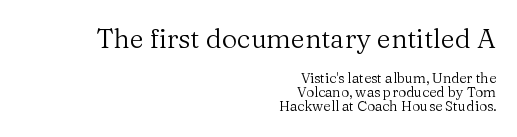
Of the two passages, the one on top uses the larger point size. Inter-character spacing is left at the font's built-in metrics. The lettering stays uniformly vertical, giving the passage a roman look. Weight: regular or lighter.
